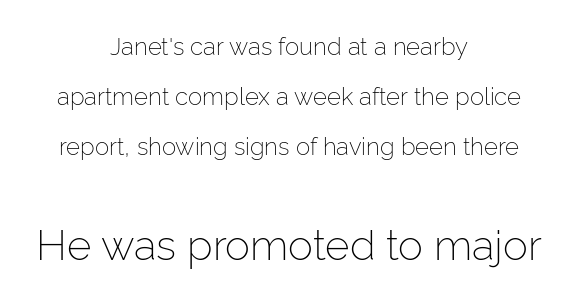
The image shows 42 px light sans-serif type, upright; set centered, loose line spacing (2.09x), normal letter spacing, not underlined; the second (bottom) block is 1.75x larger; low stroke contrast and a medium x-height.
